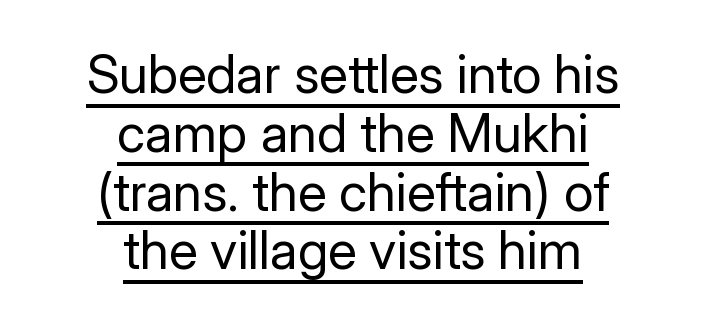
The image shows 53 px regular-weight sans-serif type, upright; set centered, tight line spacing (1.11x), normal letter spacing, underlined; low stroke contrast and a medium x-height.
